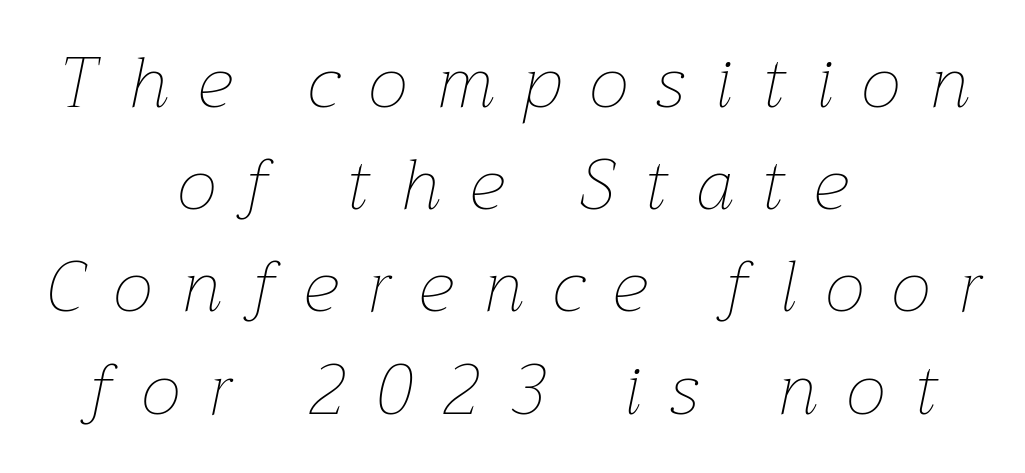
{"italic": "yes", "lean": "right", "slant_degrees": 12, "bold": "no", "weight": "thin", "width": "normal", "stroke_contrast": "low", "x_height": "medium", "monospaced": "no", "underline": "no", "align": "center", "line_spacing": "normal", "line_spacing_ratio": 1.44, "letter_spacing": "wide", "letter_spacing_em": 0.42, "glyph_px": 71}
